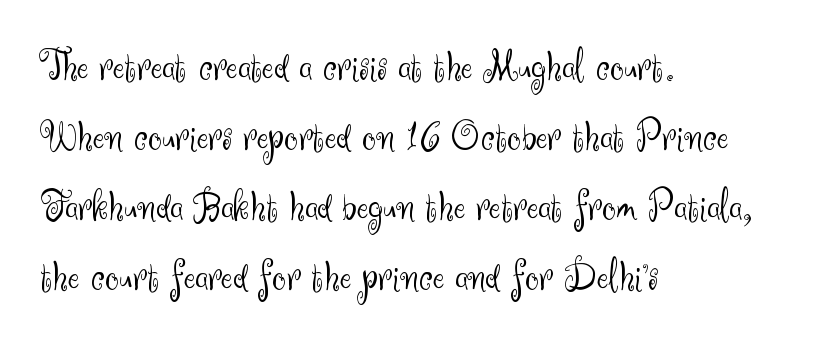
Each letter's strokes conclude bluntly, with no projecting serifs. Each stroke keeps to a modest, everyday thickness or less. The gap between lines stays unmarked. The setting favours the left margin, as ordinary paragraphs usually do. Italic: no, the glyphs are upright roman. Regular leading.
